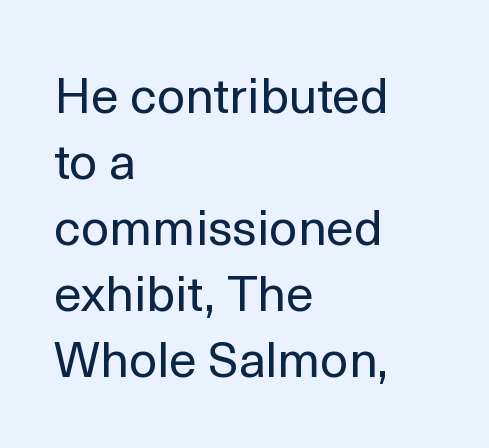
{"serif": "no", "italic": "no", "bold": "no", "weight": "regular", "width": "normal", "x_height": "medium", "monospaced": "no", "underline": "no", "align": "left", "line_spacing": "normal", "line_spacing_ratio": 1.32, "letter_spacing": "normal", "letter_spacing_em": 0.0, "glyph_px": 50}
